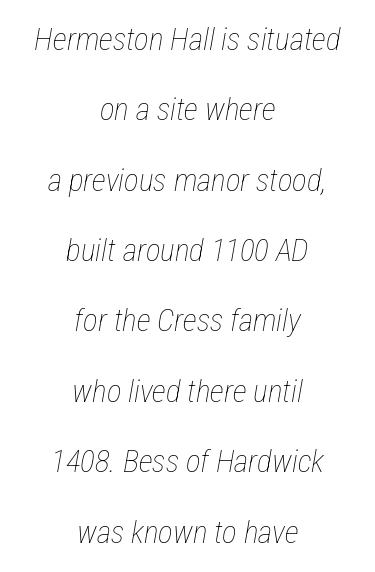
Q: Is the text bold? A: No.
Q: Is the text italic (slanted)? A: Yes, it leans right by about 12 degrees.
Q: Is the text underlined? A: No.
Q: How is the paragraph aligned? A: Centered.
Q: Is the spacing between letters normal or unusually wide? A: Normal.
Q: Is the spacing between lines tight, normal or loose? A: Loose.
Q: Width (condensed, normal, or wide)? A: Condensed.
Q: Stroke contrast? A: Low.
Q: x-height? A: Medium.
Q: Monospaced? A: No.
